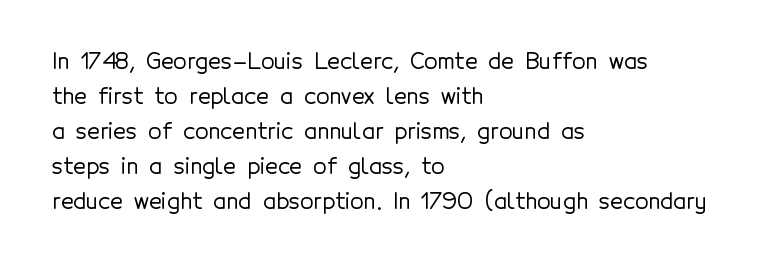
The image shows 22 px text type, upright; set left-aligned, normal line spacing (1.59x), normal letter spacing, not underlined.
